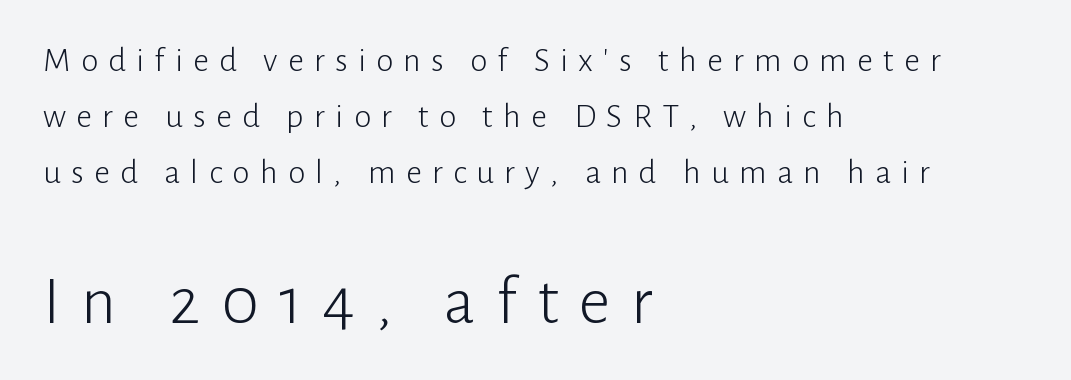
This rendering features lettering with no underline. Is there much room between lines? A standard amount, neither cramped nor airy. The strokes carry an ordinary text weight at most. Every character sits straight up, as roman type does. Looks like regular typesetting: each glyph gets only the width it needs.
